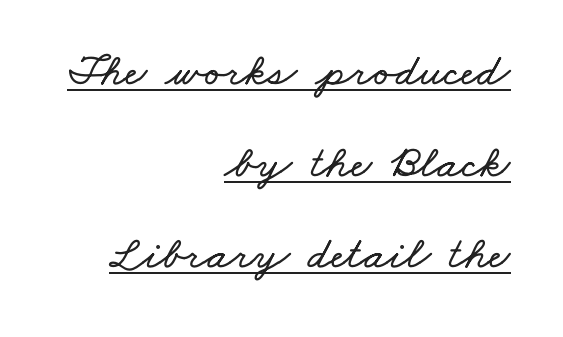
Character widths vary here, with narrow letters taking less room than wide ones. Quick note: interline space is abundant. Line endings align vertically; line beginnings do not. Underlined type. Spacing between characters is what you'd get straight out of the box.
